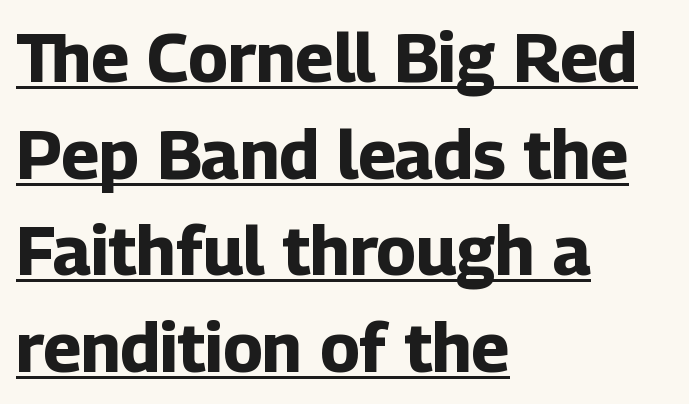
Q: Is the text bold? A: Yes.
Q: Is the text italic (slanted)? A: No, it is upright.
Q: Is the typeface a serif or a sans-serif typeface? A: Sans-serif.
Q: Is the text underlined? A: Yes.
Q: How is the paragraph aligned? A: Left-aligned.
Q: Is the spacing between letters normal or unusually wide? A: Normal.
Q: Is the spacing between lines tight, normal or loose? A: Normal.
Q: Width (condensed, normal, or wide)? A: Normal.
Q: Stroke contrast? A: Low.
Q: x-height? A: Medium.
Q: Monospaced? A: No.
